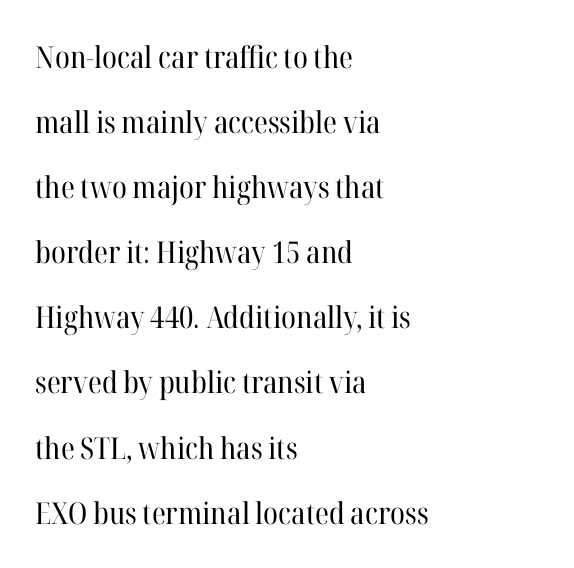
Q: Is the text bold? A: No.
Q: Is the text italic (slanted)? A: No, it is upright.
Q: Is the typeface a serif or a sans-serif typeface? A: Serif.
Q: Is the text underlined? A: No.
Q: How is the paragraph aligned? A: Left-aligned.
Q: Is the spacing between letters normal or unusually wide? A: Normal.
Q: Is the spacing between lines tight, normal or loose? A: Loose.
Q: Width (condensed, normal, or wide)? A: Normal.
Q: Stroke contrast? A: High.
Q: x-height? A: Medium.
Q: Monospaced? A: No.
